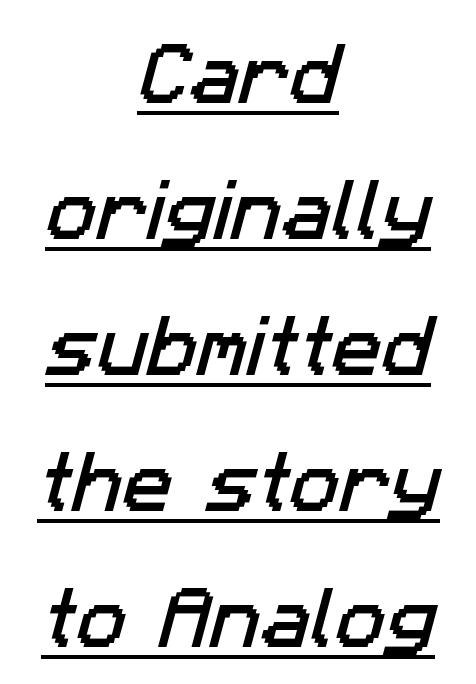
A typesetter would call this proportional, since set widths differ per character. Typeset on center — no edge is straight. There is no visible air inserted between adjacent glyphs. Airy leading. Grotesque or geometric, the face here clearly has no serifs.
